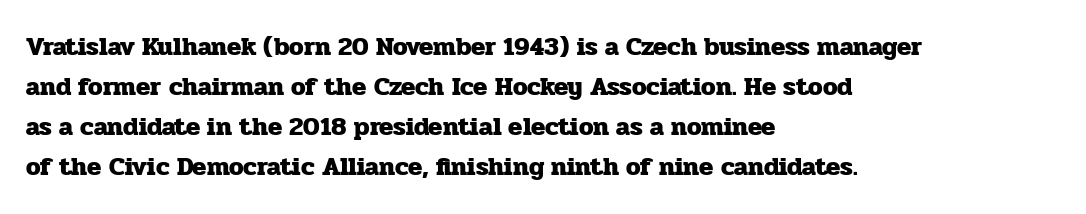
{"italic": "no", "bold": "yes", "underline": "no", "align": "left", "line_spacing": "normal", "line_spacing_ratio": 1.54, "letter_spacing": "normal", "letter_spacing_em": 0.0, "glyph_px": 26}
